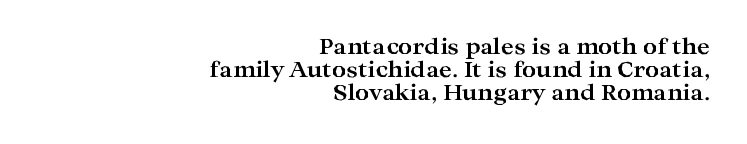
There is no visible air inserted between adjacent glyphs. Only glyphs here, with clear space below each row. A typesetter would call this leading minimal, almost set solid. Horizontal alignment here is rightward, an uncommon choice for prose.
